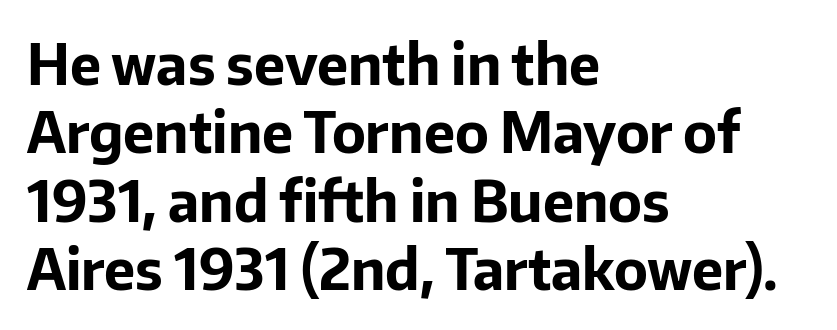
The image shows 56 px bold sans-serif type, upright; set left-aligned, line spacing 1.22x, normal letter spacing, not underlined; low stroke contrast and a medium x-height.
